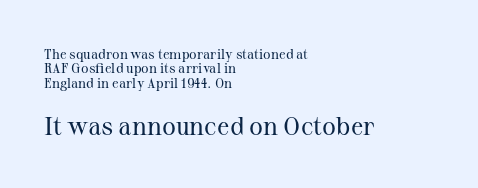
The image shows 26 px text type, upright; set left-aligned, tight line spacing (1.02x), normal letter spacing, not underlined; the second (bottom) block is 1.86x larger.
